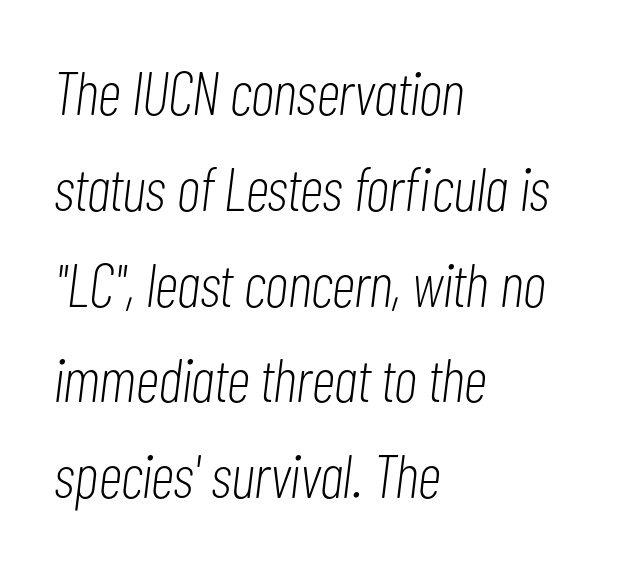
The image shows 61 px light, condensed type, italic (leaning right); set left-aligned, normal line spacing (1.57x), normal letter spacing, not underlined; low stroke contrast and a medium x-height.
